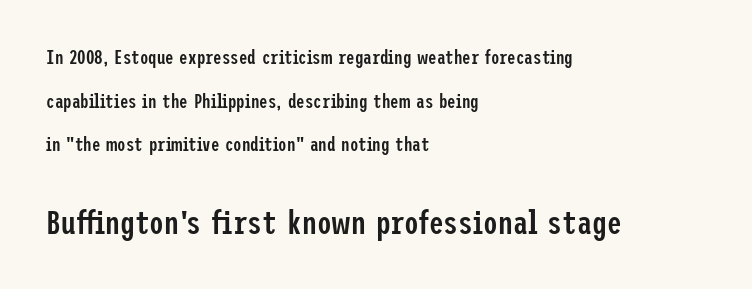
Q: Is the text bold? A: Semi-bold.
Q: Is the text italic (slanted)? A: No, it is upright.
Q: Is the typeface a serif or a sans-serif typeface? A: Sans-serif.
Q: Is the text underlined? A: No.
Q: How is the paragraph aligned? A: Left-aligned.
Q: Is the spacing between letters normal or unusually wide? A: Normal.
Q: Is the spacing between lines tight, normal or loose? A: Loose.
Q: Which block of text is set in a larger size, the first (top) or the second (bottom)? A: The second (bottom) one.
Q: Width (condensed, normal, or wide)? A: Condensed.
Q: Stroke contrast? A: Low.
Q: x-height? A: Medium.
